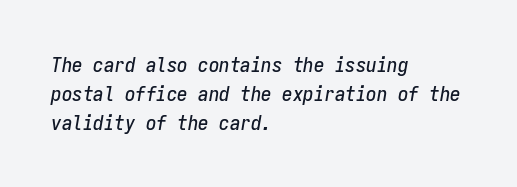
Tracking value appears to be zero — textbook default spacing. Nobody drew a line under any word here. If you drew a line through each stem, it would be angled. The paragraph has a hard left edge and a soft right edge. Whoever set this chose a conventional vertical rhythm.
